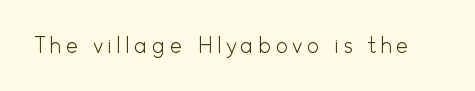
Q: Is the text bold? A: No.
Q: Is the text italic (slanted)? A: No, it is upright.
Q: Is the text underlined? A: No.
